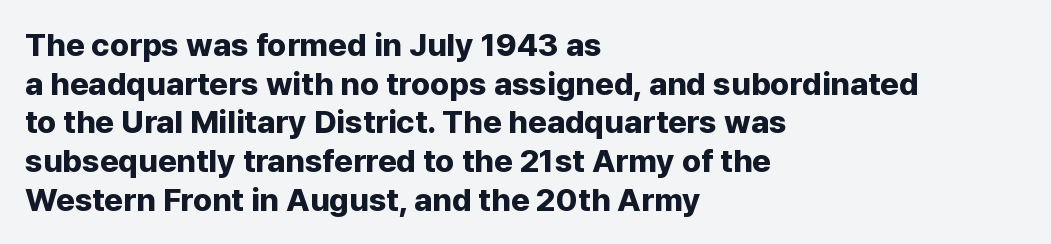
Q: Is the text bold? A: Yes.
Q: Is the text italic (slanted)? A: No, it is upright.
Q: Is the typeface a serif or a sans-serif typeface? A: Sans-serif.
Q: Is the text underlined? A: No.
Q: How is the paragraph aligned? A: Left-aligned.
Q: Is the spacing between letters normal or unusually wide? A: Normal.
Q: Width (condensed, normal, or wide)? A: Normal.
Q: Stroke contrast? A: Low.
Q: x-height? A: Medium.
Q: Monospaced? A: No.
